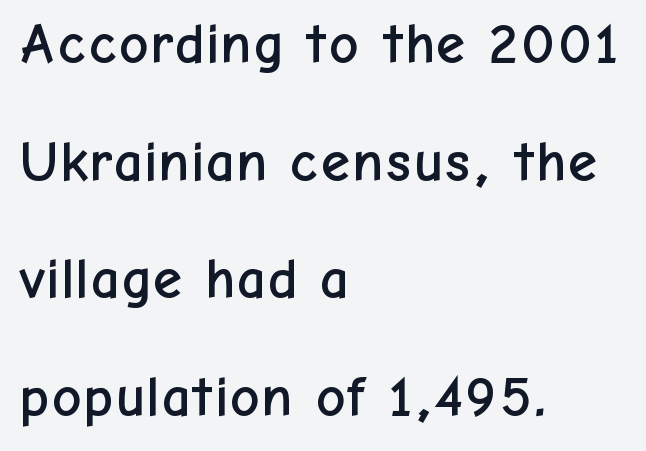
This rendering uses left alignment, leaving the right contour irregular. The lines are spread far apart with generous leading. The designer went with a sans here, leaving each stem footless. This is roman type, the default non-slanted kind. Look at the tracking — it's just the regular setting, nothing added.
